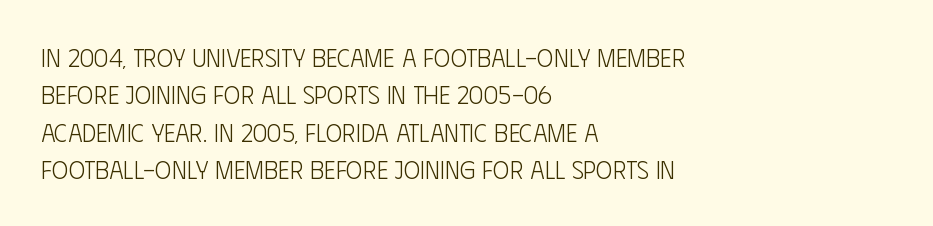
Q: Is the text bold? A: No.
Q: Is the text italic (slanted)? A: No, it is upright.
Q: Is the text underlined? A: No.
Q: How is the paragraph aligned? A: Left-aligned.
Q: Is the spacing between letters normal or unusually wide? A: Normal.
Q: Is the spacing between lines tight, normal or loose? A: Normal.
